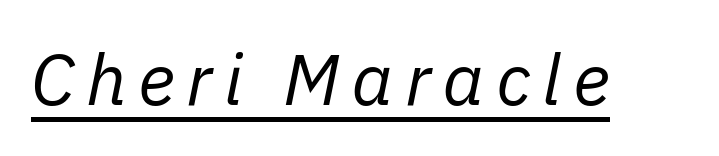
A typesetter would call this proportional, since set widths differ per character. No heavy texture on the line: the type isn't bold. When letters slant like this, we call the style italic. The words here are underlined.
